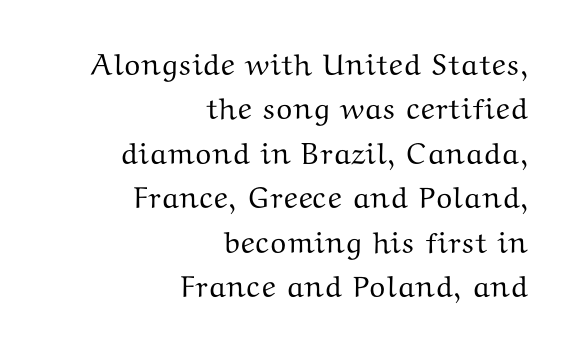
The image shows 30 px wide serif type, upright; set right-aligned, normal line spacing (1.48x), normal letter spacing, not underlined; medium stroke contrast and a medium x-height.
